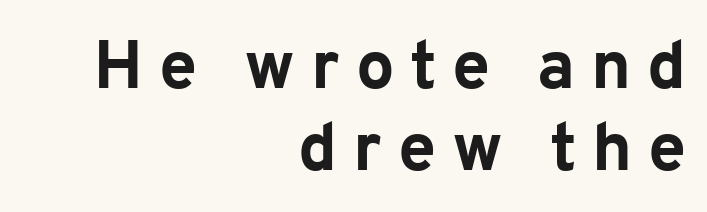
The image shows 68 px bold sans-serif type, upright; set right-aligned, line spacing 1.2x, unusually wide letter spacing (+0.23 em), not underlined; low stroke contrast and a medium x-height.
